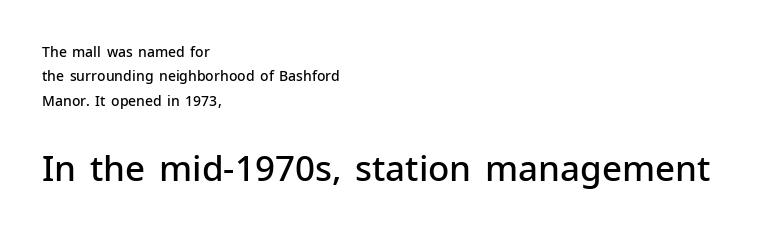
The image shows 35 px semibold sans-serif type, upright; set left-aligned, line spacing 1.75x, normal letter spacing, not underlined; the second (bottom) block is 2.5x larger; low stroke contrast and a medium x-height.
